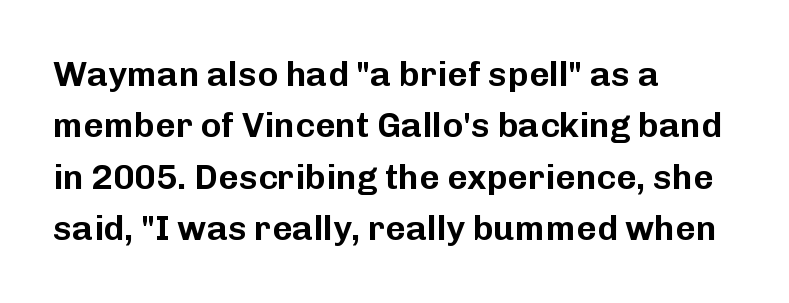
The image shows 35 px sans-serif type, upright; set left-aligned, normal line spacing (1.47x), normal letter spacing, not underlined; low stroke contrast and a medium x-height.
